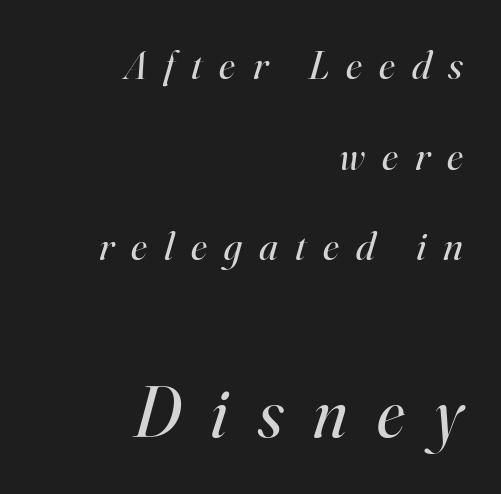
A serif font was chosen for this passage. Block two is the big one; block one sits smaller above it. Observe the lean: these are italic letterforms. Look at the tracking — it's clearly loosened, letters drifting apart. The cut favours lightness, reaching ordinary text weight at its darkest. Think of a printed novel: that variable character pitch is what you see here.
